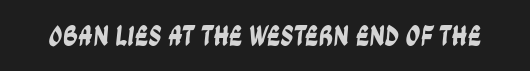
The image shows 29 px condensed sans-serif type; set normal letter spacing, not underlined; low stroke contrast and a large x-height.
